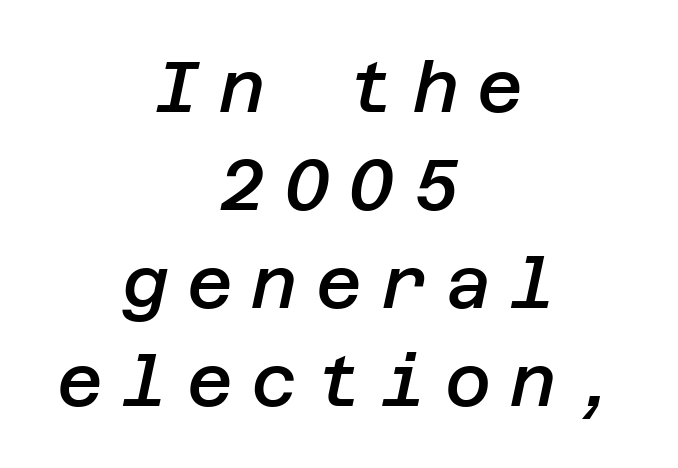
{"italic": "yes", "lean": "right", "slant_degrees": 12, "bold": "semi", "weight": "semibold", "width": "normal", "stroke_contrast": "low", "x_height": "large", "underline": "no", "align": "center", "line_spacing": "normal", "line_spacing_ratio": 1.38, "letter_spacing": "wide", "letter_spacing_em": 0.26, "glyph_px": 71}
